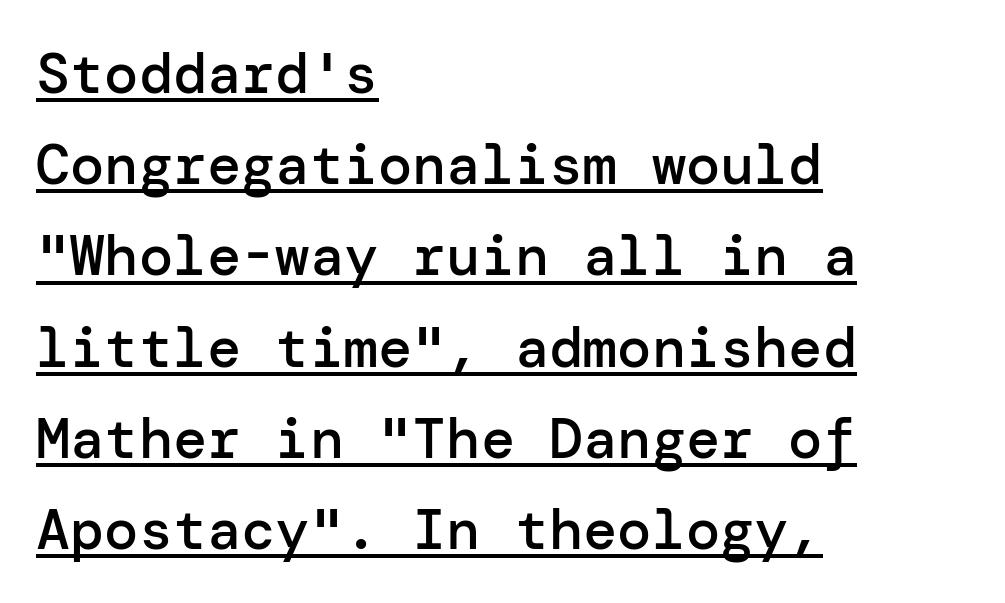
The passage shown is semibold, sitting just below true bold. Rendered with straight, roman letterforms. Look at the tracking — it's just the regular setting, nothing added. A rule runs beneath these lines of type. The designer went with a sans here, leaving each stem footless.
